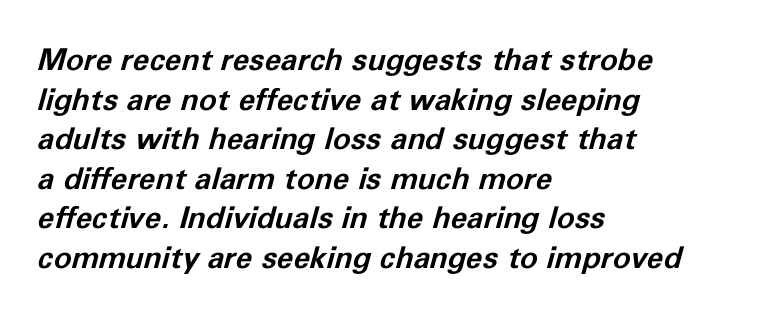
Q: Is the text bold? A: Yes.
Q: Is the text italic (slanted)? A: Yes, it leans right by about 11 degrees.
Q: Is the text underlined? A: No.
Q: How is the paragraph aligned? A: Left-aligned.
Q: Is the spacing between letters normal or unusually wide? A: Normal.
Q: Is the spacing between lines tight, normal or loose? A: Normal.
Q: Width (condensed, normal, or wide)? A: Normal.
Q: Stroke contrast? A: Low.
Q: x-height? A: Medium.
Q: Monospaced? A: No.
